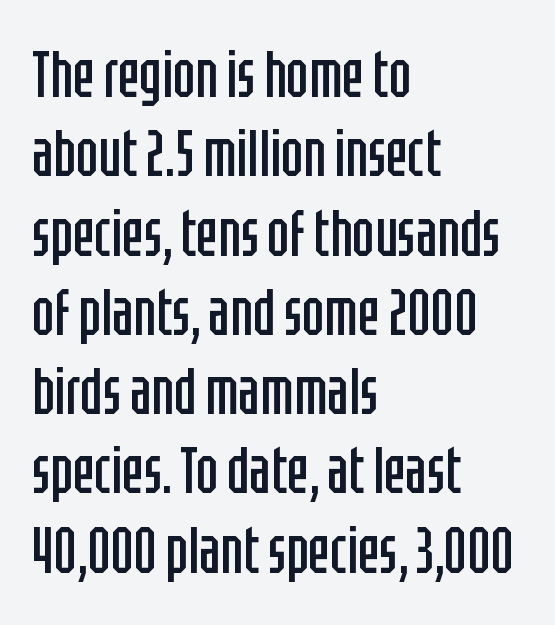
The image shows 65 px regular-weight, condensed sans-serif type, upright; set left-aligned, line spacing 1.22x, normal letter spacing, not underlined; low stroke contrast and a large x-height.
